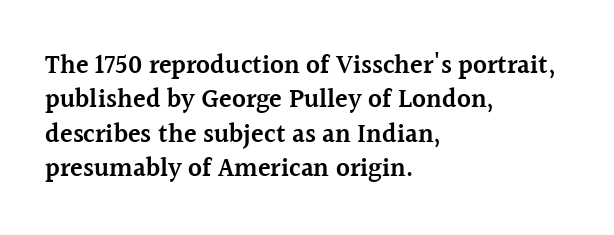
The image shows 26 px text type, upright; set left-aligned, normal line spacing (1.32x), normal letter spacing, not underlined.
